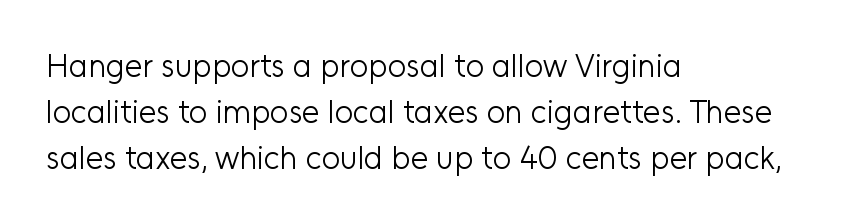
The image shows 32 px light sans-serif type, upright; set left-aligned, normal line spacing (1.43x), normal letter spacing, not underlined; low stroke contrast and a medium x-height.
